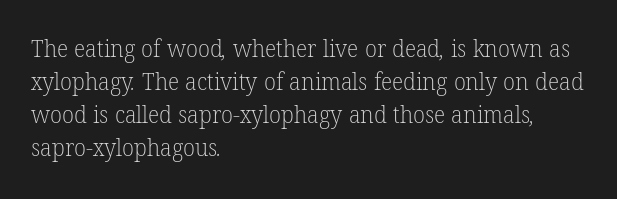
{"bold": "no", "underline": "no", "align": "left", "line_spacing": "normal", "line_spacing_ratio": 1.37, "letter_spacing": "normal", "letter_spacing_em": 0.0, "glyph_px": 24}
